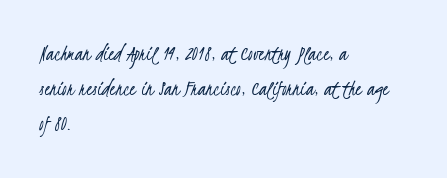
Summary of weight: not heavy and not bold. Leading: standard. The passage shown is not underscored anywhere. Each word holds together tightly as a unit, with standard inter-letter gaps. The lines are quadded left.
